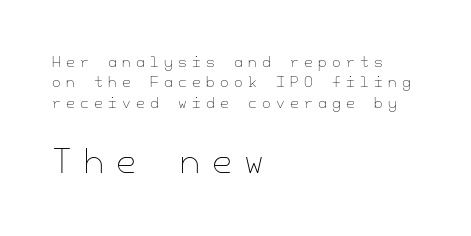
Q: Is the text bold? A: No.
Q: Is the text italic (slanted)? A: No, it is upright.
Q: Is the text underlined? A: No.
Q: How is the paragraph aligned? A: Left-aligned.
Q: Is the spacing between letters normal or unusually wide? A: Unusually wide.
Q: Is the spacing between lines tight, normal or loose? A: Normal.
Q: Which block of text is set in a larger size, the first (top) or the second (bottom)? A: The second (bottom) one.
Q: Width (condensed, normal, or wide)? A: Normal.
Q: Stroke contrast? A: Low.
Q: x-height? A: Small.
